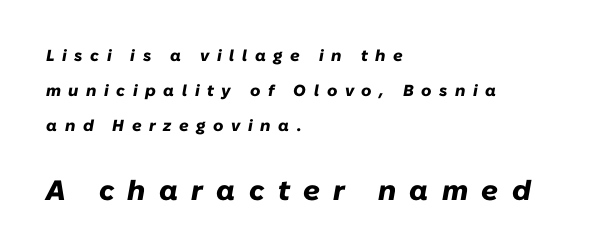
The lines are quadded left. This rendering features lettering with no underline. The horizontal fit of the characters is loose and conspicuously gappy. In terms of weight, the rendering is a true, heavy bold.
